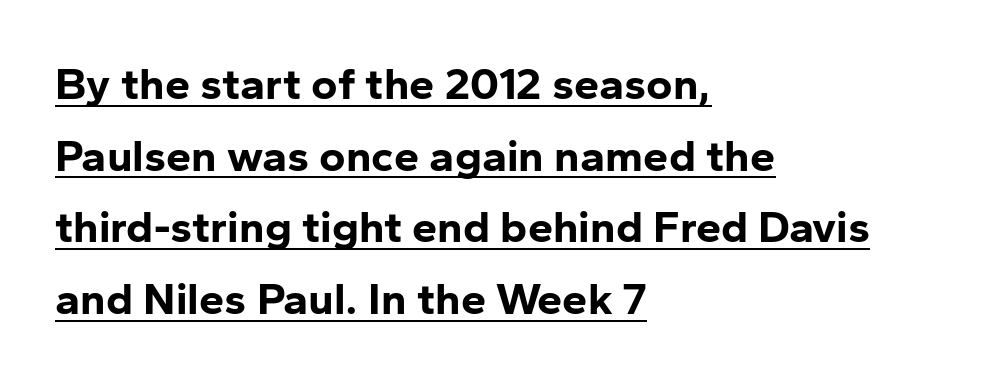
Q: Is the text bold? A: Yes.
Q: Is the text italic (slanted)? A: No, it is upright.
Q: Is the typeface a serif or a sans-serif typeface? A: Sans-serif.
Q: Is the text underlined? A: Yes.
Q: How is the paragraph aligned? A: Left-aligned.
Q: Is the spacing between letters normal or unusually wide? A: Normal.
Q: Is the spacing between lines tight, normal or loose? A: Normal.
Q: Width (condensed, normal, or wide)? A: Normal.
Q: Stroke contrast? A: Low.
Q: x-height? A: Medium.
Q: Monospaced? A: No.
